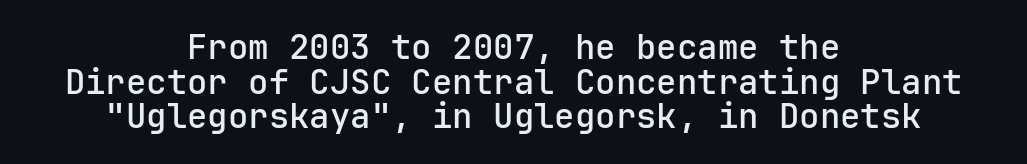
The image shows 34 px sans-serif type, upright, monospaced; set centered, tight line spacing (1.02x), normal letter spacing, not underlined; low stroke contrast and a medium x-height.
